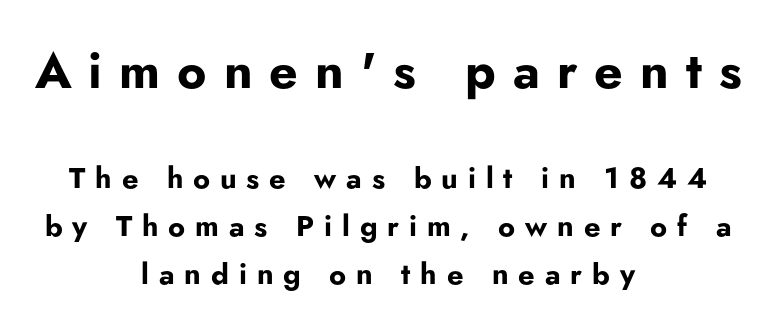
The image shows 50 px bold sans-serif type, upright; set centered, normal line spacing (1.65x), unusually wide letter spacing (+0.34 em), not underlined; the first (top) block is 1.72x larger; low stroke contrast and a small x-height.
